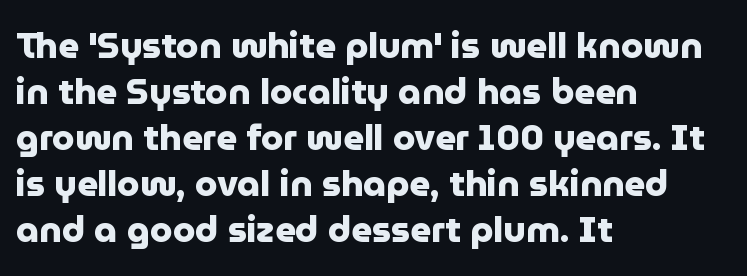
Letters rest on an invisible, unmarked baseline. Each letter keeps its own natural width here, so spacing adapts to shape. Check where the strokes stop: nothing finishes them off — pure sans. The passage shown stacks its lines at a standard gap. Leftover space on each line is placed entirely after the last word. Unlike italic type, these characters show no tilt at all.
